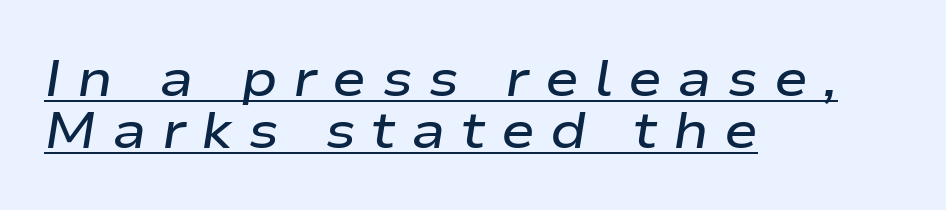
{"italic": "yes", "lean": "right", "slant_degrees": 9, "bold": "semi", "weight": "semibold", "width": "wide", "stroke_contrast": "low", "x_height": "medium", "monospaced": "no", "underline": "yes", "align": "left", "line_spacing": "tight", "line_spacing_ratio": 1.01, "letter_spacing": "wide", "letter_spacing_em": 0.3, "glyph_px": 51}
